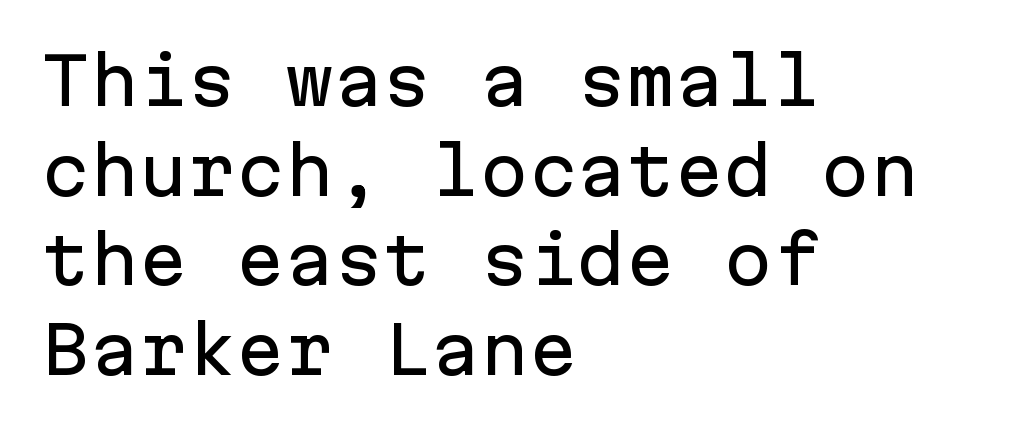
Nope, no serifs anywhere on these letters. In terms of posture, this sample is upright. Letters rest on an invisible, unmarked baseline. Each letter, wide or thin by design, is forced into the same width here. All the whitespace from short lines collects on the right.
